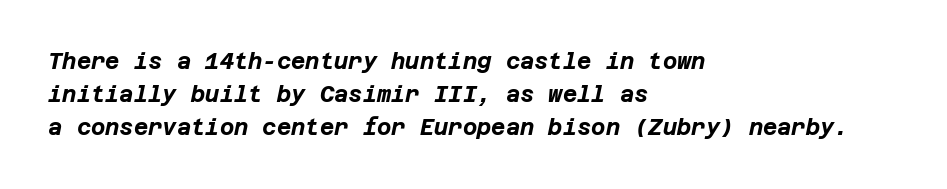
The image shows 22 px bold type, italic (leaning right); set left-aligned, normal line spacing (1.49x), normal letter spacing, not underlined.
